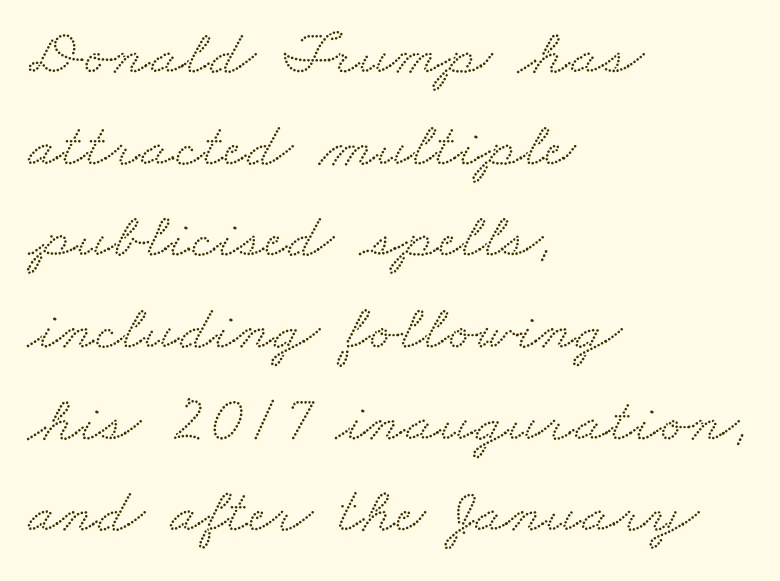
The image shows 65 px wide serif type; set left-aligned, normal line spacing (1.41x), normal letter spacing, not underlined; low stroke contrast and a small x-height.
